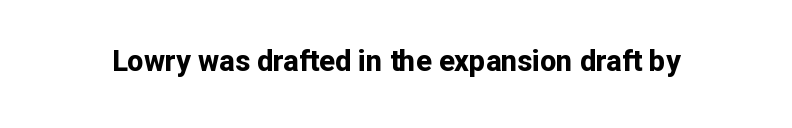
The image shows 29 px bold sans-serif type, upright; set normal letter spacing, not underlined; low stroke contrast and a medium x-height.
